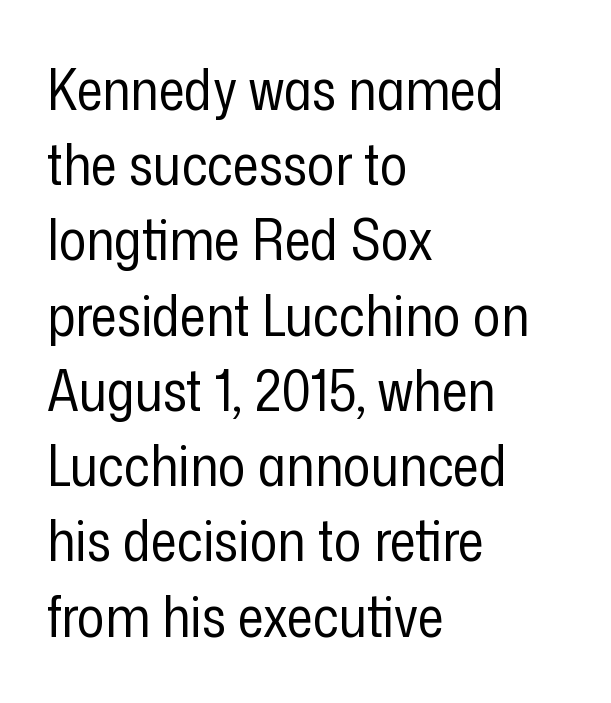
Q: Is the text bold? A: No.
Q: Is the text italic (slanted)? A: No, it is upright.
Q: Is the typeface a serif or a sans-serif typeface? A: Sans-serif.
Q: Is the text underlined? A: No.
Q: How is the paragraph aligned? A: Left-aligned.
Q: Is the spacing between letters normal or unusually wide? A: Normal.
Q: Is the spacing between lines tight, normal or loose? A: Normal.
Q: Width (condensed, normal, or wide)? A: Condensed.
Q: Stroke contrast? A: Low.
Q: x-height? A: Medium.
Q: Monospaced? A: No.
